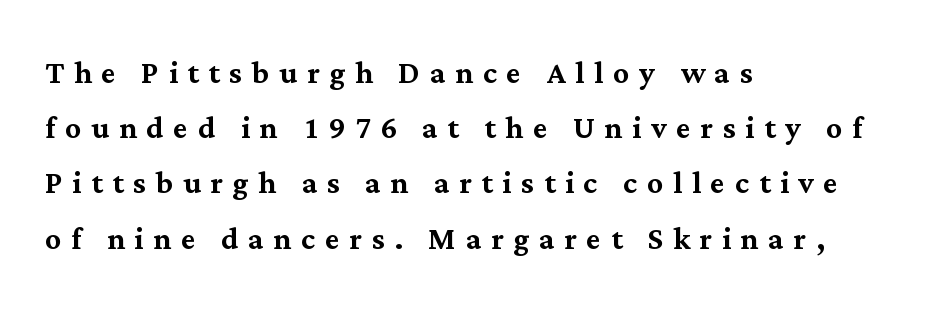
If you drew a ruler down the left edge, every line would touch it. The letters carry serifs — small finishing strokes at the ends of their stems. Honestly, there is no underline to notice here at all. The specimen reads as upright at a glance. Normally led — the rows are evenly, conventionally spaced. Glyph-to-glyph distance is far greater than everyday printed text.
